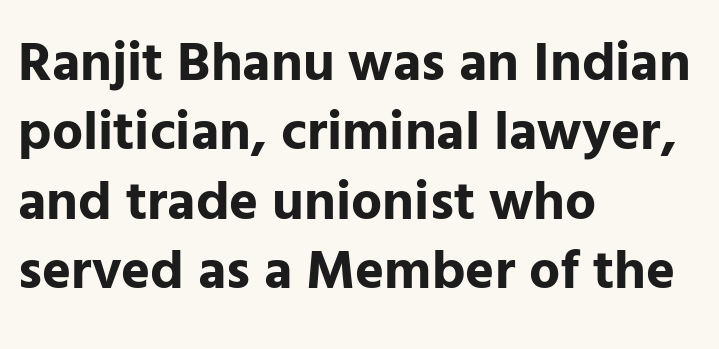
{"serif": "no", "italic": "no", "bold": "yes", "weight": "bold", "width": "normal", "stroke_contrast": "low", "x_height": "medium", "monospaced": "no", "underline": "no", "align": "left", "line_spacing": "normal", "line_spacing_ratio": 1.26, "letter_spacing": "normal", "letter_spacing_em": 0.0, "glyph_px": 55}
